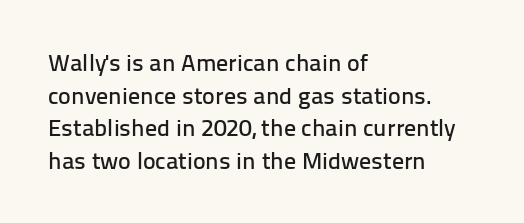
The vertical gap from one line to the next is medium. The rendering keeps characters at their native spacing. The axis of the letterforms is exactly vertical. Bare-footed words on every line. In CSS terms this would be text-align: left.
